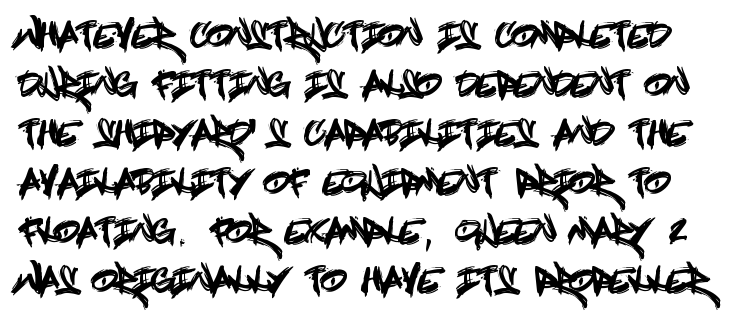
{"serif": "no", "width": "condensed", "x_height": "large", "underline": "no", "line_spacing": "normal", "line_spacing_ratio": 1.44, "letter_spacing": "normal", "letter_spacing_em": 0.0, "glyph_px": 34}
